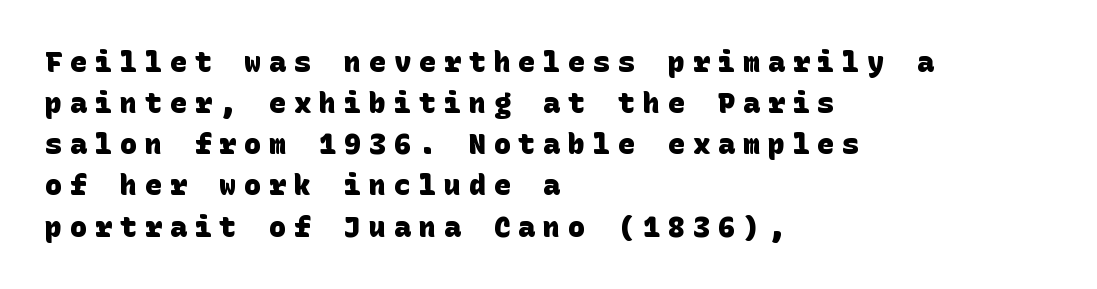
{"serif": "no", "bold": "yes", "weight": "heavy", "width": "normal", "stroke_contrast": "low", "x_height": "large", "underline": "no", "align": "left", "line_spacing": "normal", "line_spacing_ratio": 1.47, "letter_spacing": "wide", "letter_spacing_em": 0.29, "glyph_px": 28}
